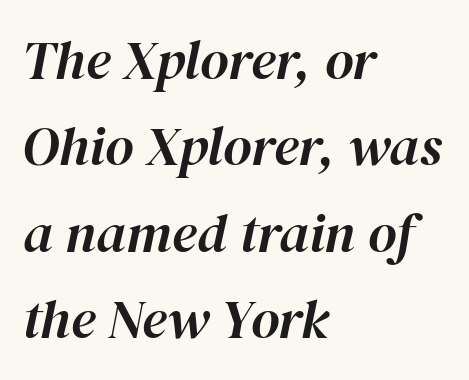
The image shows 55 px text type, italic (leaning right); set left-aligned, normal line spacing (1.57x), normal letter spacing, not underlined; high stroke contrast and a medium x-height.
